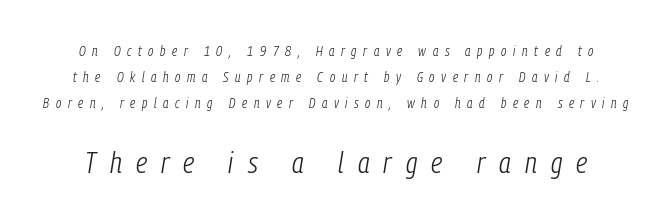
Q: Is the text bold? A: No.
Q: Is the text italic (slanted)? A: Yes, it leans right by about 9 degrees.
Q: Is the text underlined? A: No.
Q: Is the spacing between letters normal or unusually wide? A: Unusually wide.
Q: Which block of text is set in a larger size, the first (top) or the second (bottom)? A: The second (bottom) one.
Q: Width (condensed, normal, or wide)? A: Condensed.
Q: Stroke contrast? A: Low.
Q: x-height? A: Medium.
Q: Monospaced? A: No.
